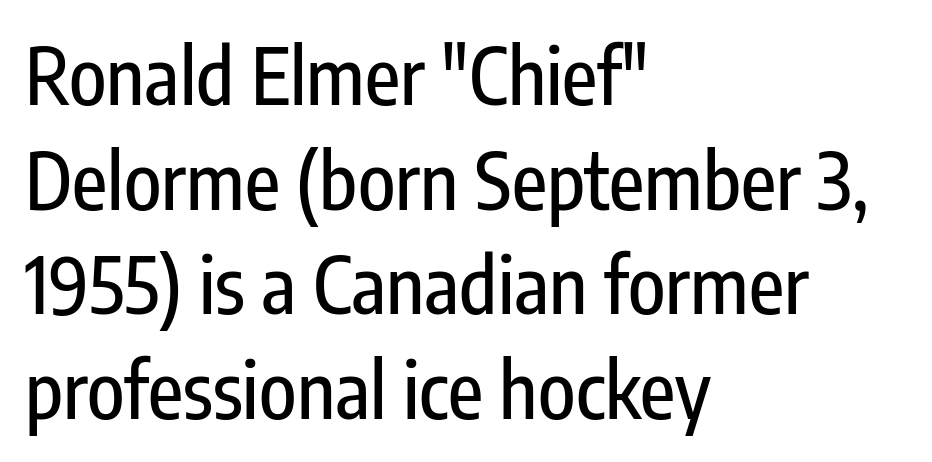
The image shows 77 px condensed sans-serif type, upright; set left-aligned, normal line spacing (1.36x), normal letter spacing, not underlined; low stroke contrast and a medium x-height.
